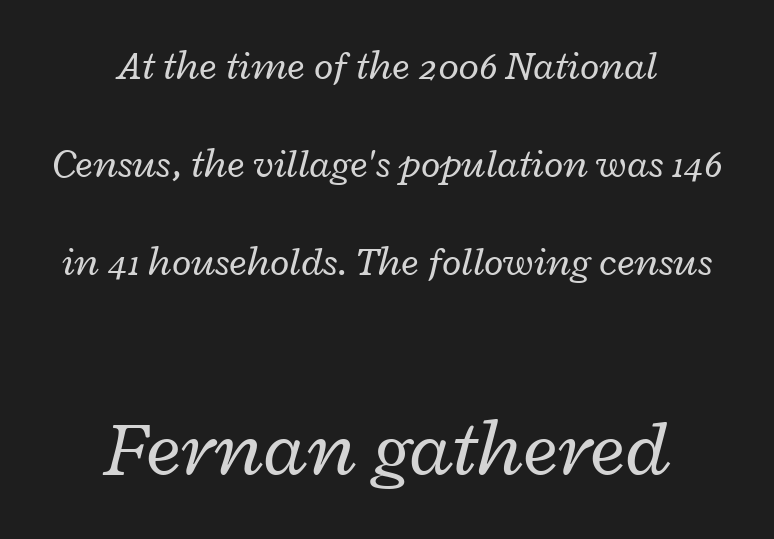
{"italic": "yes", "lean": "right", "slant_degrees": 12, "bold": "no", "weight": "regular", "width": "wide", "stroke_contrast": "low", "x_height": "medium", "monospaced": "no", "underline": "no", "align": "center", "line_spacing": "loose", "line_spacing_ratio": 2.45, "letter_spacing": "normal", "letter_spacing_em": 0.0, "larger_block": "second", "size_ratio": 1.98, "glyph_px": 79}
